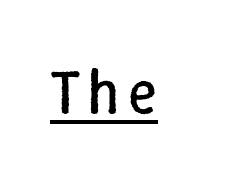
The image shows 62 px regular-weight type, upright; set underlined; low stroke contrast and a medium x-height.
